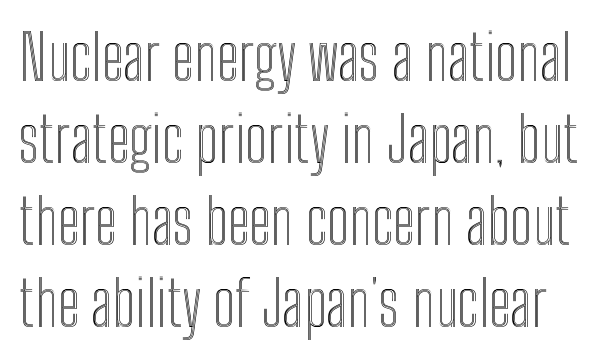
Q: Is the text italic (slanted)? A: No, it is upright.
Q: Is the text underlined? A: No.
Q: Is the spacing between letters normal or unusually wide? A: Normal.
Q: Is the spacing between lines tight, normal or loose? A: Normal.
Q: Width (condensed, normal, or wide)? A: Condensed.
Q: x-height? A: Medium.
Q: Monospaced? A: No.
